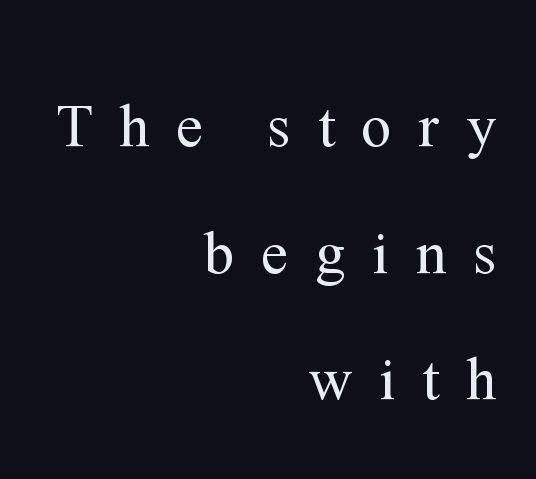
{"serif": "yes", "italic": "no", "bold": "no", "weight": "regular", "width": "normal", "stroke_contrast": "medium", "x_height": "medium", "monospaced": "no", "underline": "no", "align": "right", "line_spacing": "loose", "line_spacing_ratio": 2.11, "letter_spacing": "wide", "letter_spacing_em": 0.45, "glyph_px": 60}
